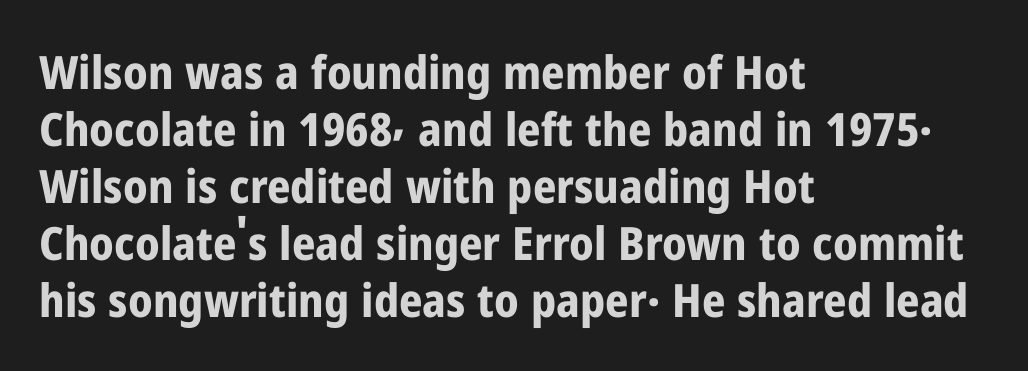
{"serif": "no", "italic": "no", "bold": "yes", "weight": "bold", "width": "condensed", "stroke_contrast": "low", "x_height": "medium", "monospaced": "no", "underline": "no", "align": "left", "line_spacing_ratio": 1.24, "letter_spacing": "normal", "letter_spacing_em": 0.0, "glyph_px": 46}
